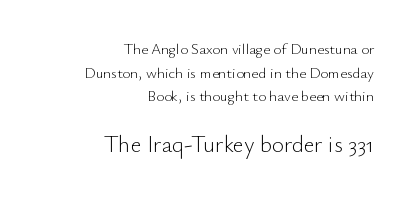
The image shows 23 px text type, upright; set right-aligned, normal line spacing (1.57x), normal letter spacing, not underlined; the second (bottom) block is 1.53x larger.
